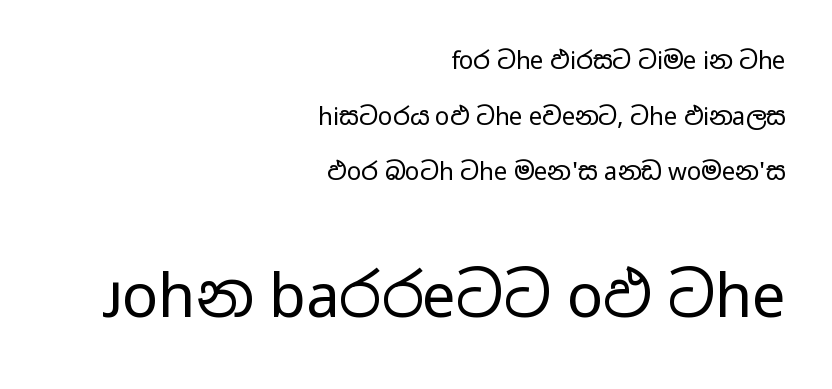
Q: Is the text bold? A: No.
Q: Is the text italic (slanted)? A: No, it is upright.
Q: Is the typeface a serif or a sans-serif typeface? A: Sans-serif.
Q: Is the text underlined? A: No.
Q: How is the paragraph aligned? A: Right-aligned.
Q: Is the spacing between letters normal or unusually wide? A: Normal.
Q: Is the spacing between lines tight, normal or loose? A: Loose.
Q: Which block of text is set in a larger size, the first (top) or the second (bottom)? A: The second (bottom) one.
Q: Width (condensed, normal, or wide)? A: Wide.
Q: Stroke contrast? A: Low.
Q: x-height? A: Medium.
Q: Monospaced? A: No.
